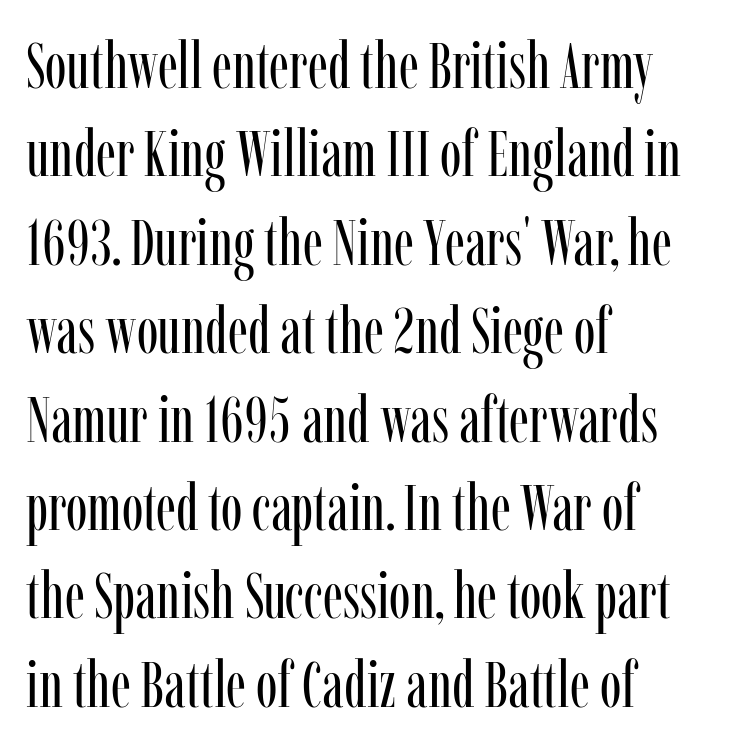
Q: Is the text bold? A: No.
Q: Is the text italic (slanted)? A: No, it is upright.
Q: Is the typeface a serif or a sans-serif typeface? A: Serif.
Q: Is the text underlined? A: No.
Q: How is the paragraph aligned? A: Left-aligned.
Q: Is the spacing between letters normal or unusually wide? A: Normal.
Q: Is the spacing between lines tight, normal or loose? A: Normal.
Q: Width (condensed, normal, or wide)? A: Condensed.
Q: Stroke contrast? A: Low.
Q: x-height? A: Medium.
Q: Monospaced? A: No.
